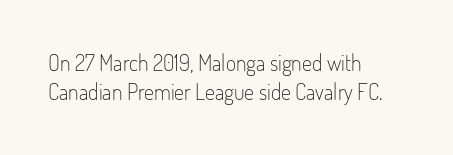
Tall strokes in this sample are plumb rather than angled. The passage shown has conventional tracking throughout. Every row of glyphs begins at an identical x-position on the left. A normal amount of white space separates one row of letters from the next. Type without underlining.
